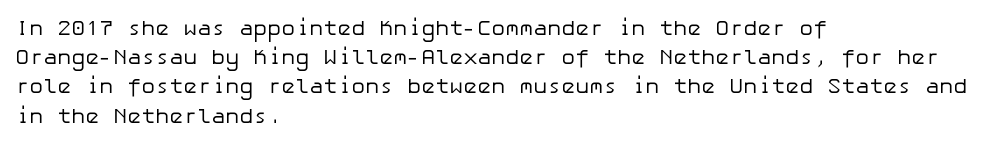
Q: Is the text bold? A: No.
Q: Is the text italic (slanted)? A: No, it is upright.
Q: Is the text underlined? A: No.
Q: How is the paragraph aligned? A: Left-aligned.
Q: Is the spacing between letters normal or unusually wide? A: Normal.
Q: Is the spacing between lines tight, normal or loose? A: Normal.
